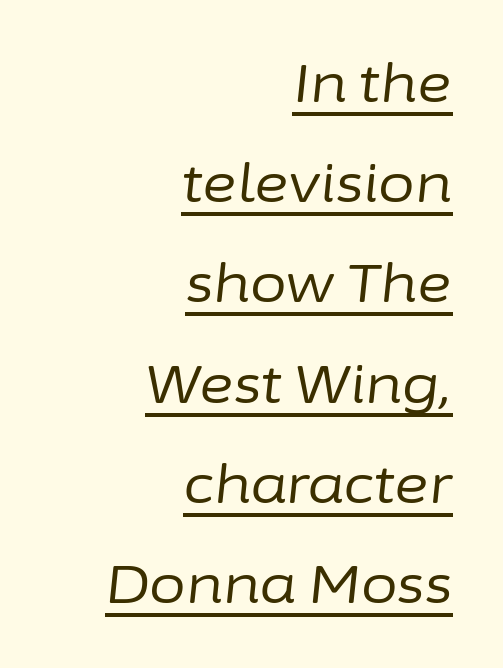
The image shows 53 px regular-weight type, italic (leaning right); set right-aligned, line spacing 1.89x, normal letter spacing, underlined; low stroke contrast and a medium x-height.
